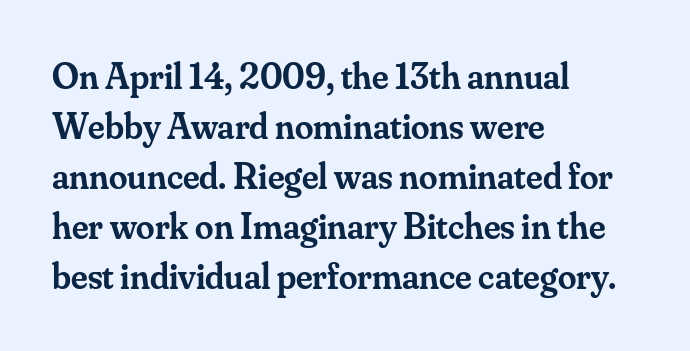
{"serif": "yes", "italic": "no", "bold": "semi", "weight": "semibold", "width": "normal", "stroke_contrast": "medium", "x_height": "small", "monospaced": "no", "underline": "no", "align": "left", "line_spacing": "normal", "line_spacing_ratio": 1.35, "letter_spacing": "normal", "letter_spacing_em": 0.0, "glyph_px": 37}
